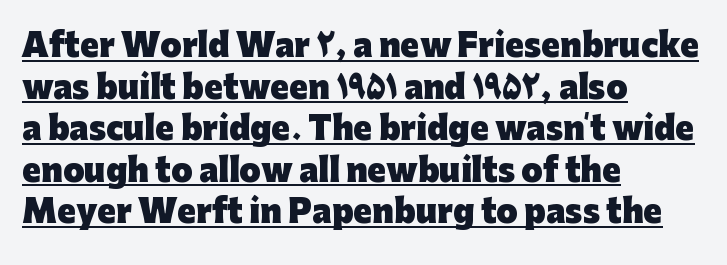
The letters advance in unequal steps, a hallmark of proportional type. Visually the block forms a straight wall on the left and a jagged coastline on the right. The leading is moderate, giving the passage an even texture. Strokes here are thick enough to call this a true bold. Standard letterfit; no display-style spreading of the glyphs.
